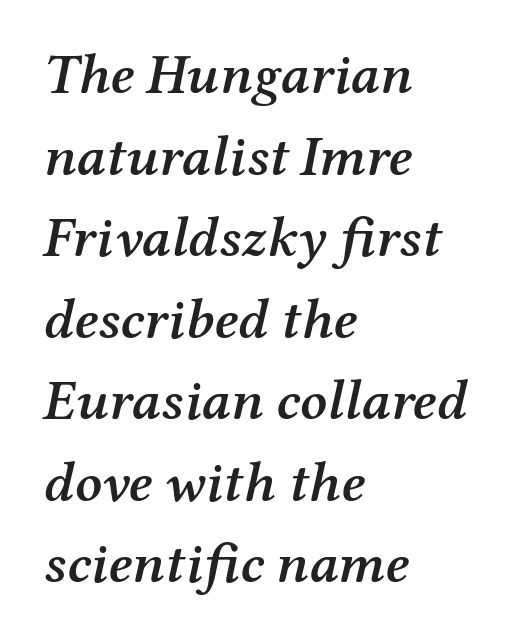
{"serif": "yes", "italic": "yes", "lean": "right", "slant_degrees": 12, "bold": "semi", "weight": "semibold", "width": "normal", "stroke_contrast": "medium", "x_height": "medium", "monospaced": "no", "underline": "no", "align": "left", "line_spacing": "normal", "line_spacing_ratio": 1.43, "letter_spacing": "normal", "letter_spacing_em": 0.0, "glyph_px": 57}
